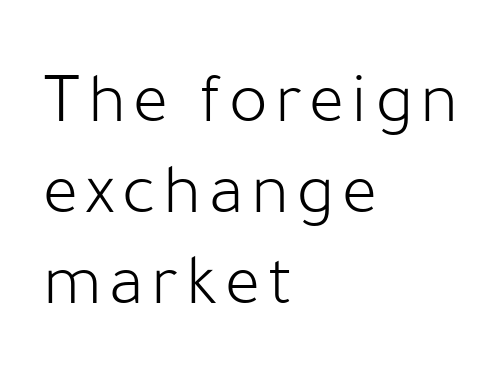
The image shows 73 px light sans-serif type, upright; set left-aligned, normal line spacing (1.25x), not underlined; low stroke contrast and a medium x-height.
